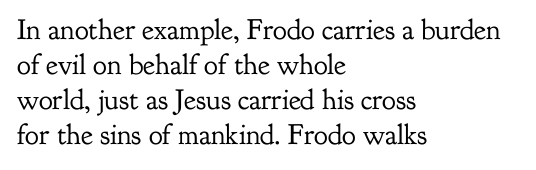
{"serif": "yes", "italic": "no", "bold": "no", "weight": "regular", "width": "normal", "stroke_contrast": "low", "x_height": "small", "monospaced": "no", "underline": "no", "align": "left", "line_spacing_ratio": 1.21, "letter_spacing": "normal", "letter_spacing_em": 0.0, "glyph_px": 29}
